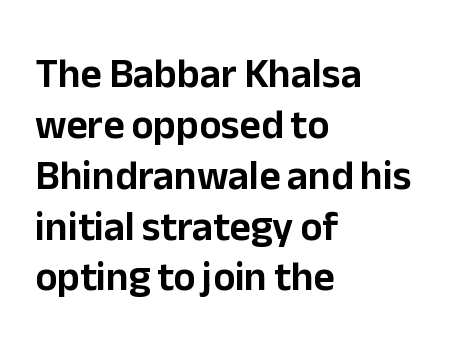
The image shows 41 px sans-serif type, upright; set left-aligned, line spacing 1.24x, normal letter spacing, not underlined; low stroke contrast and a medium x-height.
